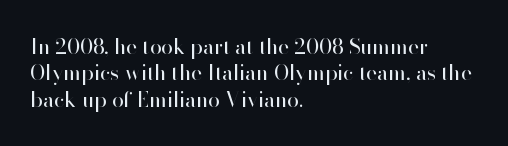
{"italic": "no", "bold": "no", "underline": "no", "align": "left", "line_spacing": "normal", "line_spacing_ratio": 1.26, "letter_spacing": "normal", "letter_spacing_em": 0.0, "glyph_px": 21}
